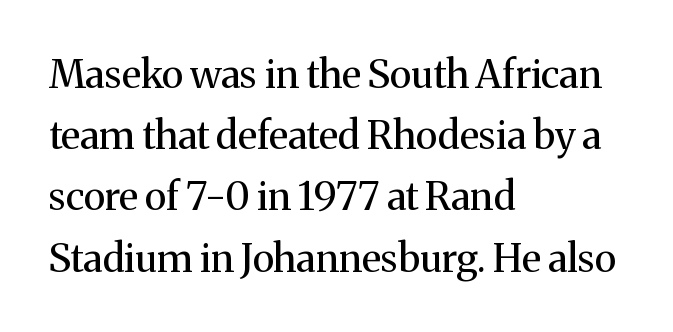
{"serif": "yes", "italic": "no", "bold": "no", "weight": "regular", "width": "normal", "stroke_contrast": "medium", "x_height": "medium", "monospaced": "no", "underline": "no", "align": "left", "line_spacing": "normal", "line_spacing_ratio": 1.57, "letter_spacing": "normal", "letter_spacing_em": 0.0, "glyph_px": 39}
